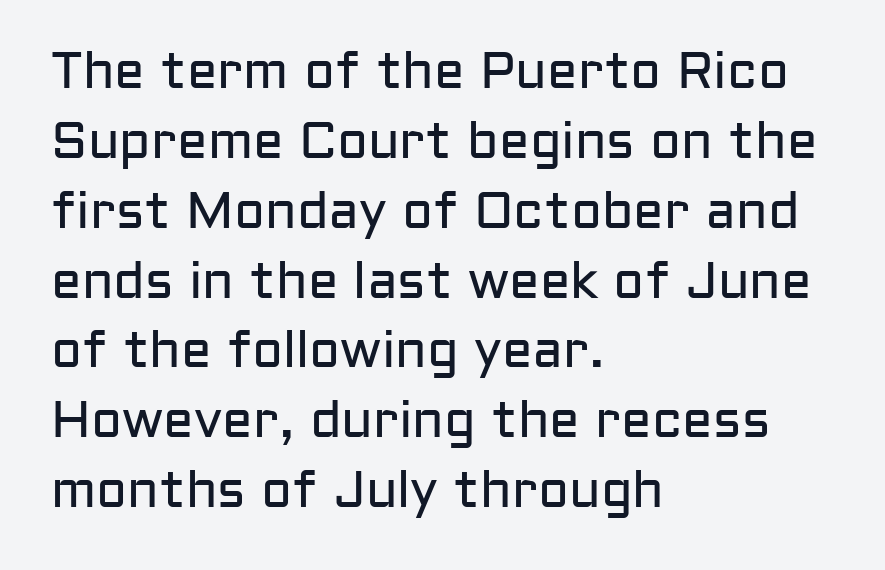
Q: Is the text bold? A: No.
Q: Is the text italic (slanted)? A: No, it is upright.
Q: Is the typeface a serif or a sans-serif typeface? A: Sans-serif.
Q: Is the text underlined? A: No.
Q: How is the paragraph aligned? A: Left-aligned.
Q: Is the spacing between letters normal or unusually wide? A: Normal.
Q: Is the spacing between lines tight, normal or loose? A: Normal.
Q: Width (condensed, normal, or wide)? A: Normal.
Q: Stroke contrast? A: Low.
Q: x-height? A: Medium.
Q: Monospaced? A: No.
